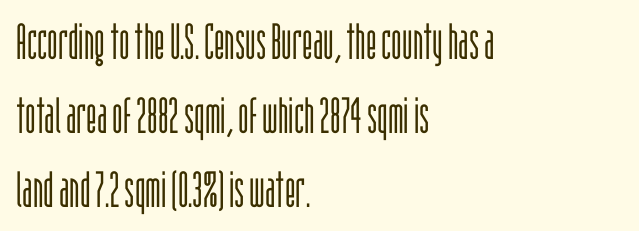
The image shows 50 px light, condensed sans-serif type, upright; set left-aligned, normal line spacing (1.48x), normal letter spacing, not underlined; low stroke contrast and a large x-height.
